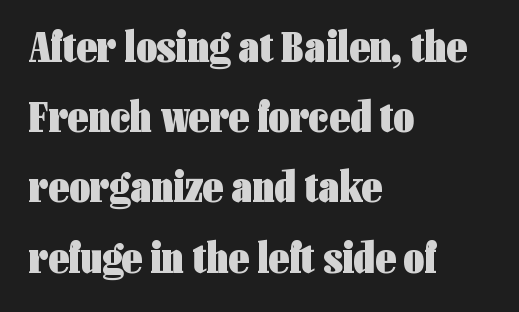
Q: Is the text bold? A: Yes.
Q: Is the text italic (slanted)? A: No, it is upright.
Q: Is the typeface a serif or a sans-serif typeface? A: Sans-serif.
Q: Is the text underlined? A: No.
Q: How is the paragraph aligned? A: Left-aligned.
Q: Is the spacing between letters normal or unusually wide? A: Normal.
Q: Is the spacing between lines tight, normal or loose? A: Normal.
Q: Width (condensed, normal, or wide)? A: Condensed.
Q: Stroke contrast? A: Low.
Q: x-height? A: Medium.
Q: Monospaced? A: No.
